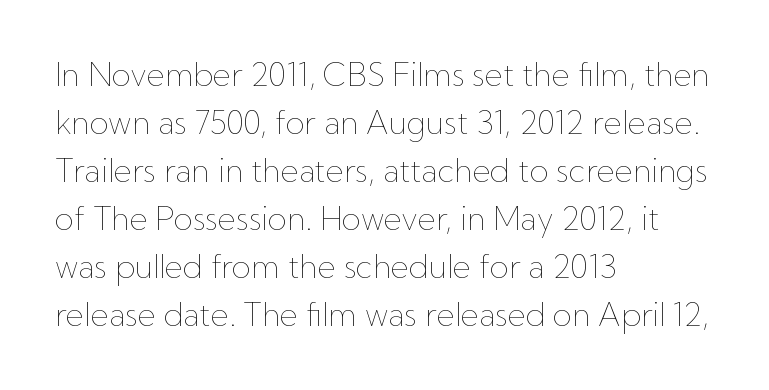
Notice how descenders clear the ascenders below comfortably — that's standard leading. The space directly below the letters is spotless. Vertical stems look standard width or narrower in stroke. Letter spacing: default. Character widths vary here, with narrow letters taking less room than wide ones.
